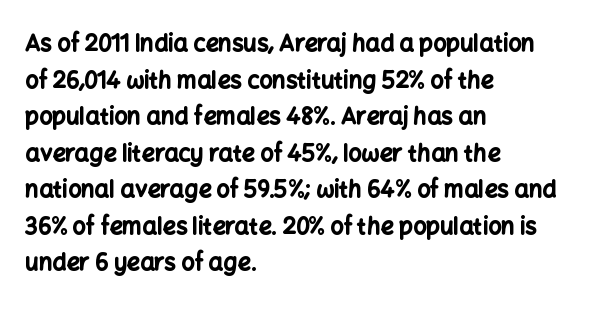
Q: Is the text bold? A: Yes.
Q: Is the text italic (slanted)? A: No, it is upright.
Q: Is the text underlined? A: No.
Q: How is the paragraph aligned? A: Left-aligned.
Q: Is the spacing between letters normal or unusually wide? A: Normal.
Q: Is the spacing between lines tight, normal or loose? A: Normal.
